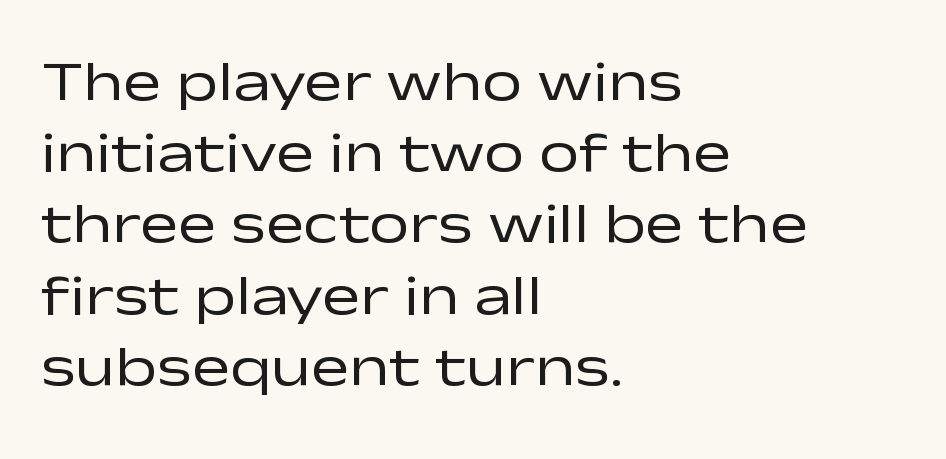
One-word summary of the alignment: left. Regarding leading, the lines here are spaced in the standard way. Glance below the letters and you will spot only blank space. The typeface has the unassuming heft of standard copy or less. Looks like regular typesetting: each glyph gets only the width it needs. Does the lettering tilt? It doesn't — this is upright.
